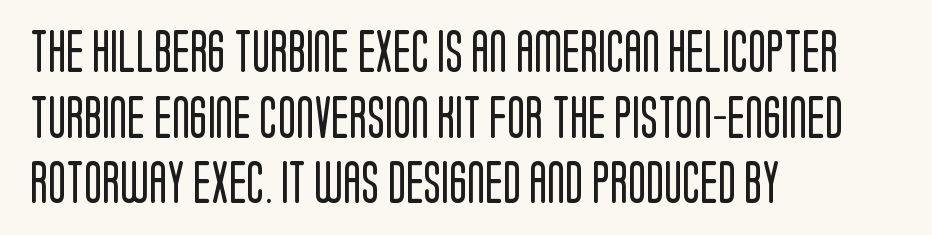
Q: Is the text bold? A: No.
Q: Is the text italic (slanted)? A: No, it is upright.
Q: Is the typeface a serif or a sans-serif typeface? A: Sans-serif.
Q: Is the text underlined? A: No.
Q: How is the paragraph aligned? A: Left-aligned.
Q: Is the spacing between letters normal or unusually wide? A: Normal.
Q: Is the spacing between lines tight, normal or loose? A: Normal.
Q: Width (condensed, normal, or wide)? A: Condensed.
Q: Stroke contrast? A: Low.
Q: x-height? A: Large.
Q: Monospaced? A: No.
